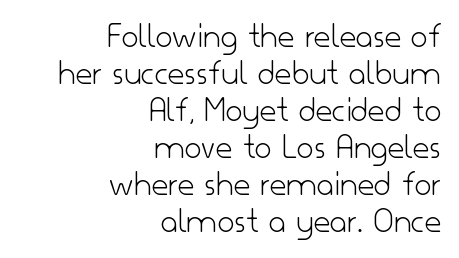
The image shows 37 px light sans-serif type, upright; set right-aligned, tight line spacing (1.0x), normal letter spacing, not underlined; low stroke contrast and a small x-height.
